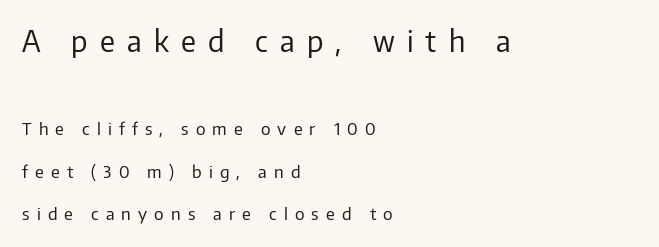
Q: Is the text bold? A: No.
Q: Is the text italic (slanted)? A: No, it is upright.
Q: Is the typeface a serif or a sans-serif typeface? A: Sans-serif.
Q: Is the text underlined? A: No.
Q: How is the paragraph aligned? A: Left-aligned.
Q: Is the spacing between letters normal or unusually wide? A: Unusually wide.
Q: Is the spacing between lines tight, normal or loose? A: Loose.
Q: Which block of text is set in a larger size, the first (top) or the second (bottom)? A: The first (top) one.
Q: Width (condensed, normal, or wide)? A: Normal.
Q: Stroke contrast? A: Low.
Q: x-height? A: Medium.
Q: Monospaced? A: No.
